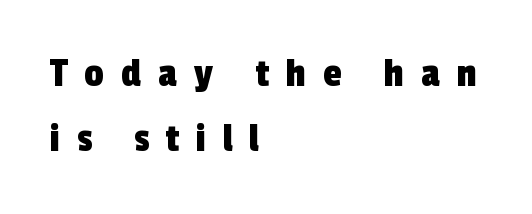
Q: Is the typeface a serif or a sans-serif typeface? A: Sans-serif.
Q: Is the text underlined? A: No.
Q: How is the paragraph aligned? A: Left-aligned.
Q: Is the spacing between letters normal or unusually wide? A: Unusually wide.
Q: Is the spacing between lines tight, normal or loose? A: Normal.
Q: Width (condensed, normal, or wide)? A: Condensed.
Q: x-height? A: Medium.
Q: Monospaced? A: No.
